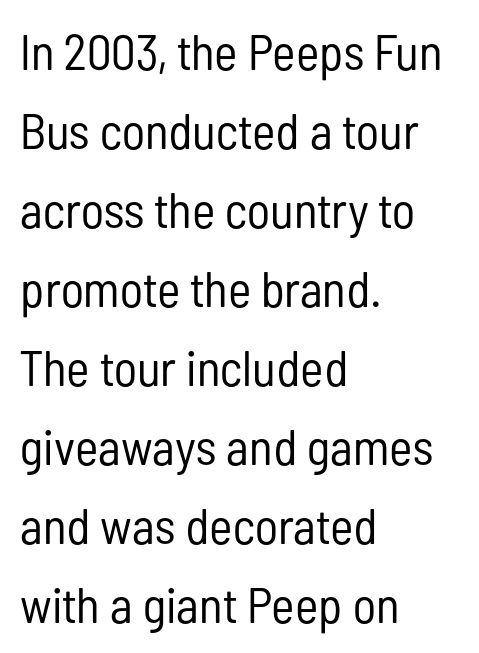
The image shows 50 px regular-weight, condensed sans-serif type, upright; set left-aligned, normal line spacing (1.58x), normal letter spacing, not underlined; low stroke contrast and a medium x-height.
